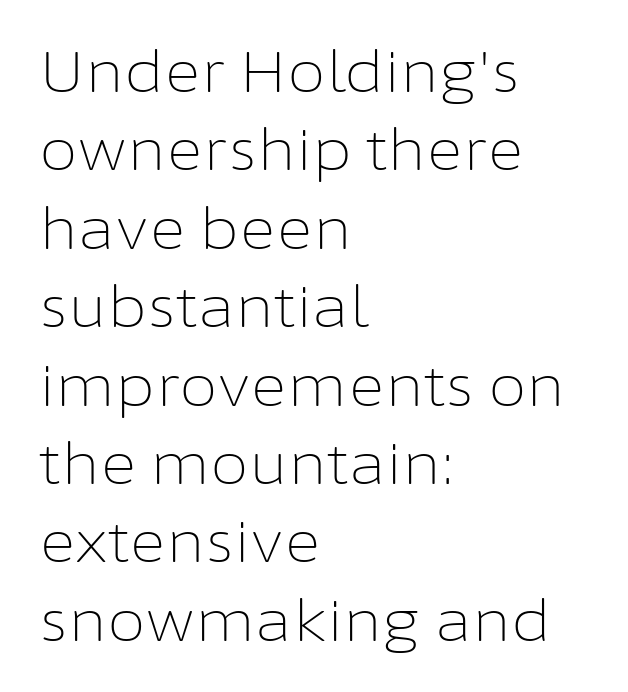
Q: Is the text bold? A: No.
Q: Is the text italic (slanted)? A: No, it is upright.
Q: Is the typeface a serif or a sans-serif typeface? A: Sans-serif.
Q: Is the text underlined? A: No.
Q: How is the paragraph aligned? A: Left-aligned.
Q: Is the spacing between letters normal or unusually wide? A: Normal.
Q: Is the spacing between lines tight, normal or loose? A: Normal.
Q: Width (condensed, normal, or wide)? A: Normal.
Q: Stroke contrast? A: Low.
Q: x-height? A: Medium.
Q: Monospaced? A: No.
